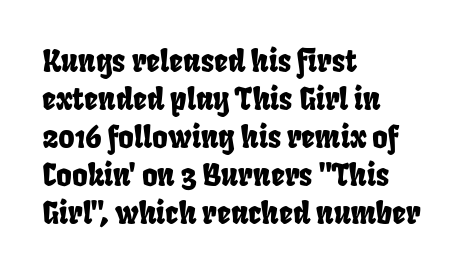
{"serif": "no", "width": "condensed", "stroke_contrast": "low", "x_height": "large", "monospaced": "no", "underline": "no", "align": "left", "line_spacing": "normal", "line_spacing_ratio": 1.27, "letter_spacing": "normal", "letter_spacing_em": 0.0, "glyph_px": 30}
